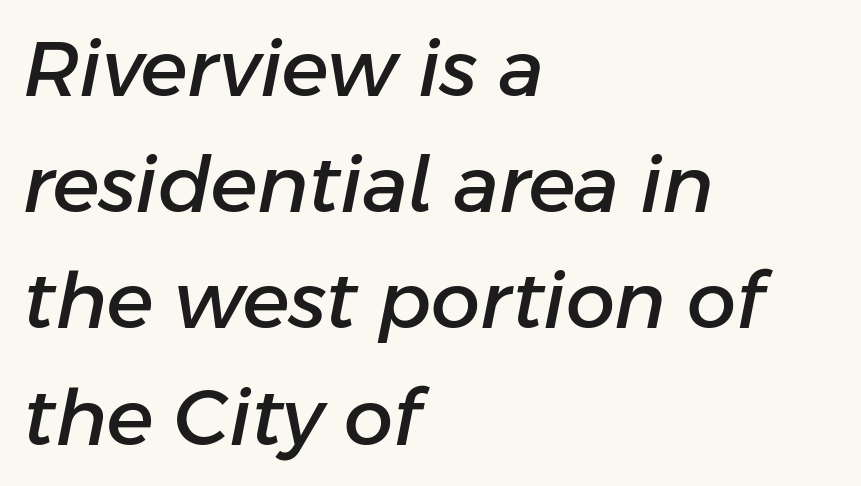
{"italic": "yes", "lean": "right", "slant_degrees": 11, "width": "normal", "stroke_contrast": "low", "x_height": "medium", "monospaced": "no", "underline": "no", "align": "left", "line_spacing": "normal", "line_spacing_ratio": 1.49, "letter_spacing": "normal", "letter_spacing_em": 0.0, "glyph_px": 78}
